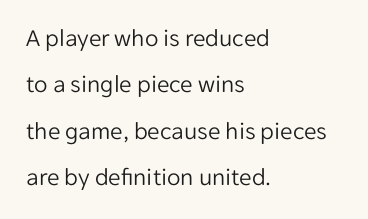
The image shows 25 px text type, upright; set left-aligned, line spacing 1.86x, normal letter spacing, not underlined.
